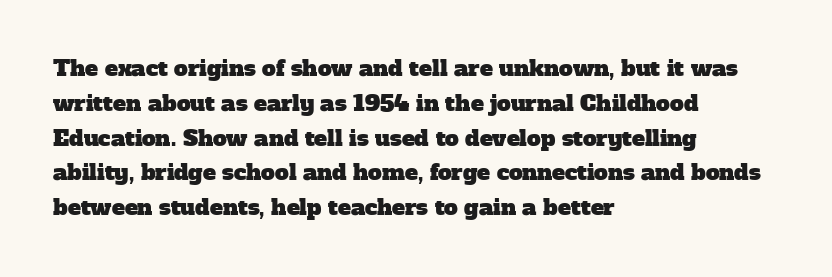
The image shows 22 px text type; set left-aligned, normal line spacing (1.58x), normal letter spacing, not underlined.
